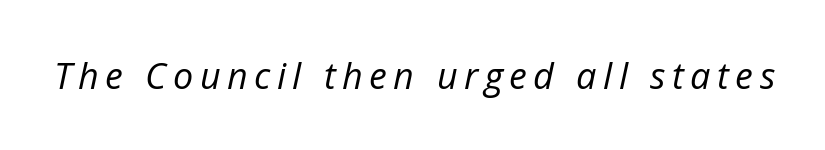
The image shows 36 px regular-weight type, italic (leaning right); set not underlined; low stroke contrast and a medium x-height.
